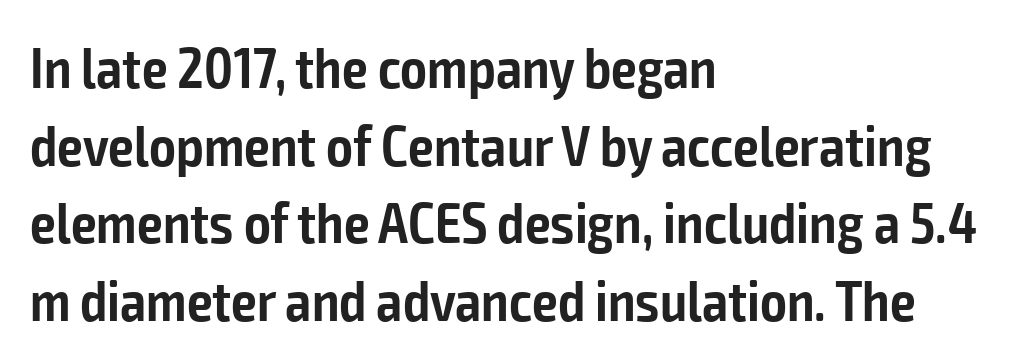
Any mark beneath the type? The region is blank. Stroke terminals: plain, sans-serif. How heavy is the stroke? Medium-heavy — a semibold, shy of bold. This is roman type, the default non-slanted kind.
